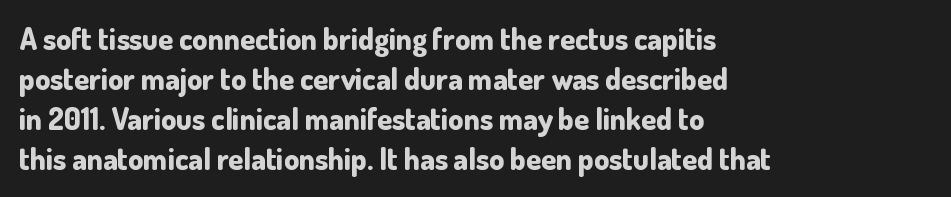
{"serif": "no", "italic": "no", "bold": "yes", "weight": "bold", "width": "normal", "stroke_contrast": "low", "x_height": "small", "monospaced": "no", "underline": "no", "align": "left", "line_spacing": "normal", "line_spacing_ratio": 1.33, "letter_spacing": "normal", "letter_spacing_em": 0.0, "glyph_px": 30}
